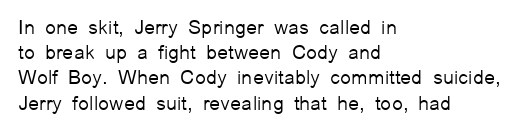
How would I describe the line gaps? Plain and ordinary. Stem width sits at or under what a default text font uses. Posture: straight, roman, zero tilt. Underlining? Definitely not there. How are the letters spaced? Ordinarily, with no added tracking. Alignment: flush left.
